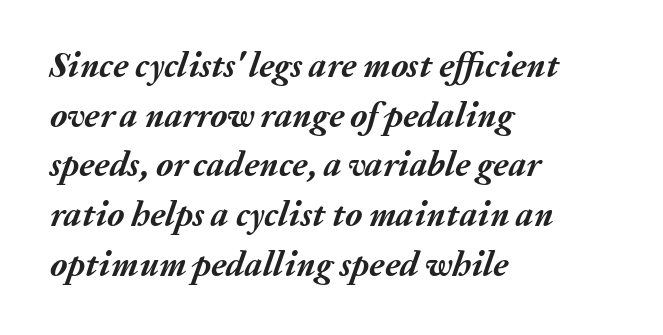
The image shows 35 px semibold type, italic (leaning right); set left-aligned, normal line spacing (1.42x), normal letter spacing, not underlined; medium stroke contrast and a medium x-height.
